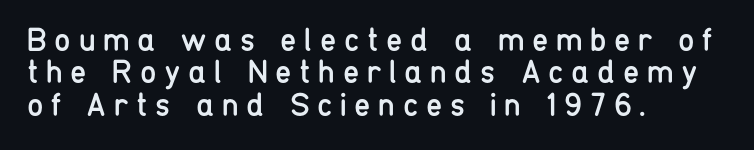
Q: Is the text bold? A: No.
Q: Is the text italic (slanted)? A: No, it is upright.
Q: Is the typeface a serif or a sans-serif typeface? A: Sans-serif.
Q: Is the text underlined? A: No.
Q: How is the paragraph aligned? A: Left-aligned.
Q: Is the spacing between letters normal or unusually wide? A: Unusually wide.
Q: Is the spacing between lines tight, normal or loose? A: Tight.
Q: Width (condensed, normal, or wide)? A: Condensed.
Q: Stroke contrast? A: Low.
Q: x-height? A: Medium.
Q: Monospaced? A: No.
